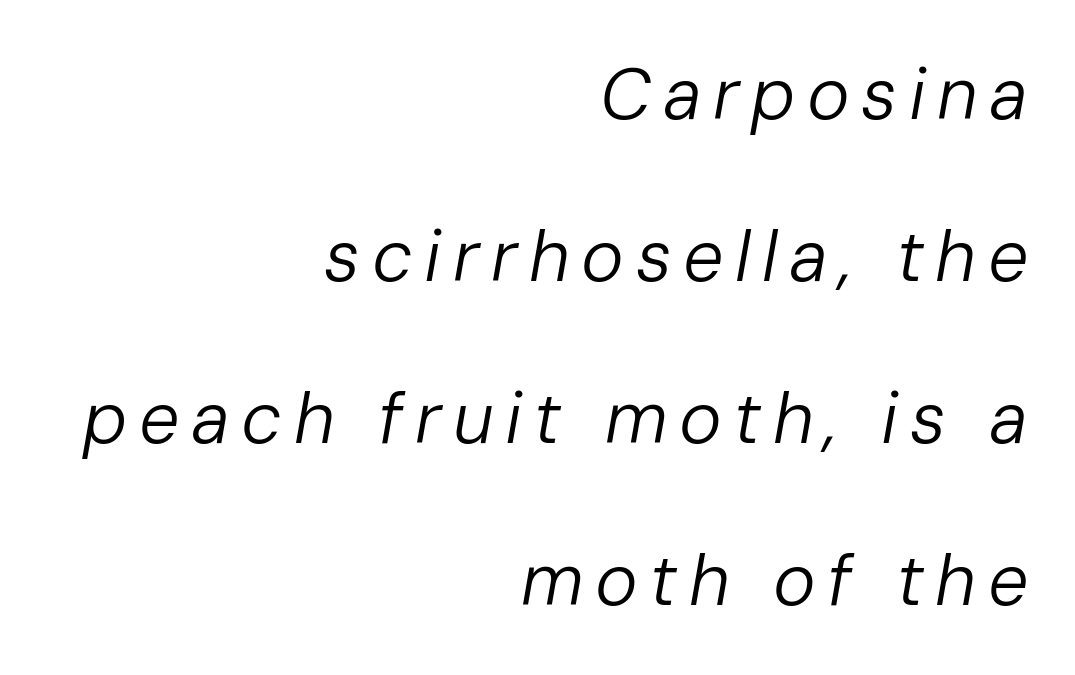
The image shows 72 px regular-weight type, italic (leaning right); set right-aligned, loose line spacing (2.25x), not underlined; low stroke contrast and a medium x-height.
